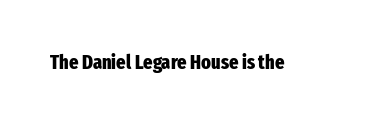
The rendering keeps characters at their native spacing. Underlining? Definitely not there. Nope, not italic — everything's standing straight. Set as a true bold cut, around the 700 mark.
